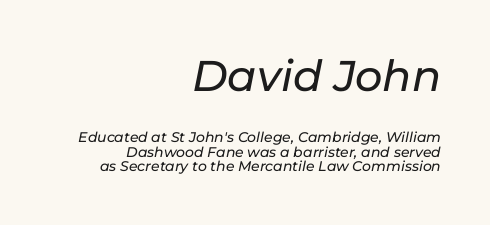
Q: Is the text italic (slanted)? A: Yes, it leans right by about 11 degrees.
Q: Is the text underlined? A: No.
Q: How is the paragraph aligned? A: Right-aligned.
Q: Is the spacing between letters normal or unusually wide? A: Normal.
Q: Is the spacing between lines tight, normal or loose? A: Tight.
Q: Which block of text is set in a larger size, the first (top) or the second (bottom)? A: The first (top) one.
Q: Width (condensed, normal, or wide)? A: Normal.
Q: Stroke contrast? A: Low.
Q: x-height? A: Medium.
Q: Monospaced? A: No.
